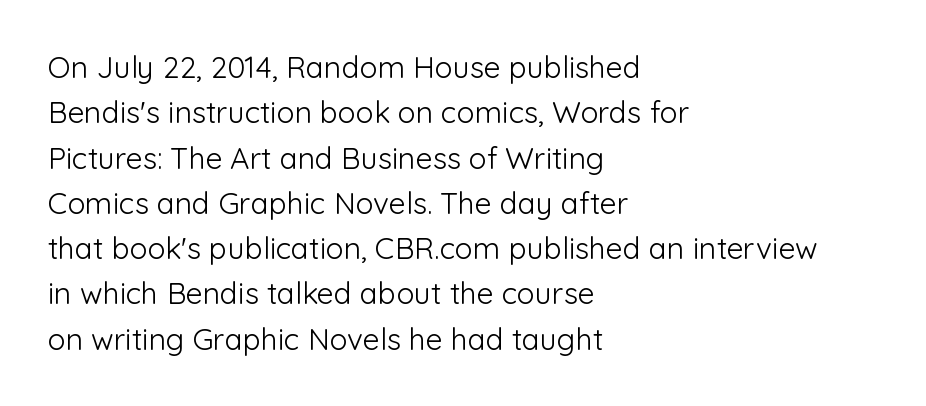
{"serif": "no", "italic": "no", "bold": "no", "weight": "light", "width": "normal", "stroke_contrast": "low", "x_height": "medium", "monospaced": "no", "underline": "no", "align": "left", "line_spacing": "normal", "line_spacing_ratio": 1.51, "letter_spacing": "normal", "letter_spacing_em": 0.0, "glyph_px": 30}
